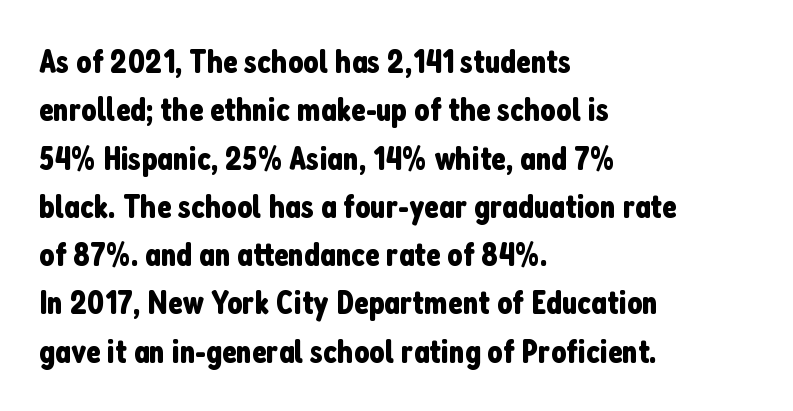
Q: Is the text italic (slanted)? A: No, it is upright.
Q: Is the typeface a serif or a sans-serif typeface? A: Sans-serif.
Q: Is the text underlined? A: No.
Q: How is the paragraph aligned? A: Left-aligned.
Q: Is the spacing between letters normal or unusually wide? A: Normal.
Q: Is the spacing between lines tight, normal or loose? A: Normal.
Q: Width (condensed, normal, or wide)? A: Condensed.
Q: Stroke contrast? A: Low.
Q: x-height? A: Medium.
Q: Monospaced? A: No.
